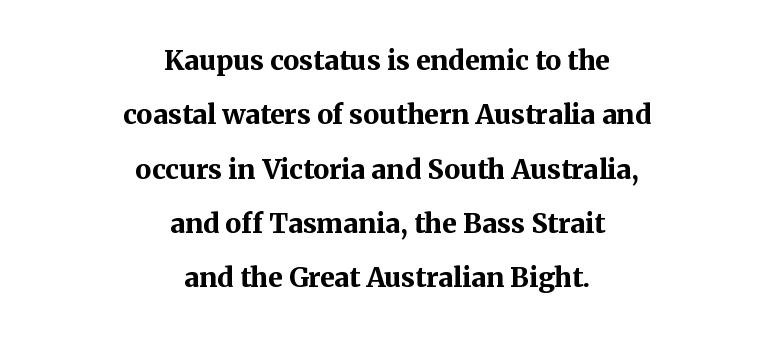
Q: Is the text bold? A: Yes.
Q: Is the text italic (slanted)? A: No, it is upright.
Q: Is the text underlined? A: No.
Q: How is the paragraph aligned? A: Centered.
Q: Is the spacing between letters normal or unusually wide? A: Normal.
Q: Is the spacing between lines tight, normal or loose? A: Loose.
